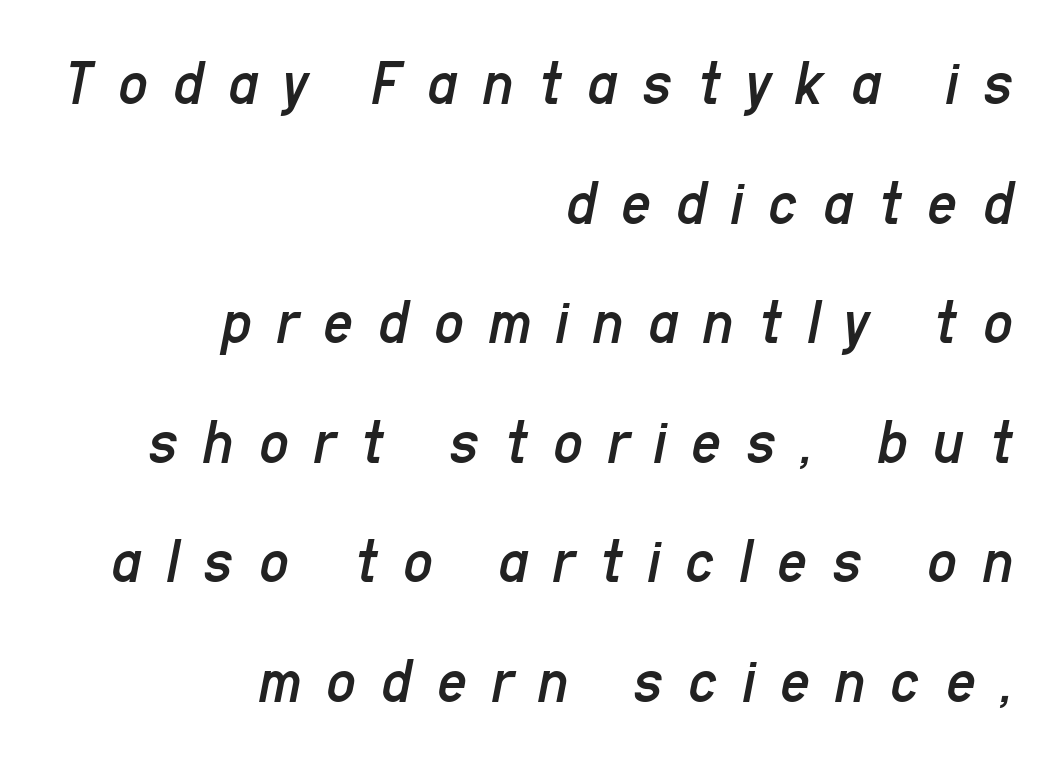
{"italic": "yes", "lean": "right", "slant_degrees": 11, "bold": "no", "weight": "regular", "width": "condensed", "stroke_contrast": "low", "x_height": "medium", "monospaced": "no", "underline": "no", "align": "right", "line_spacing_ratio": 1.84, "letter_spacing": "wide", "letter_spacing_em": 0.38, "glyph_px": 65}
